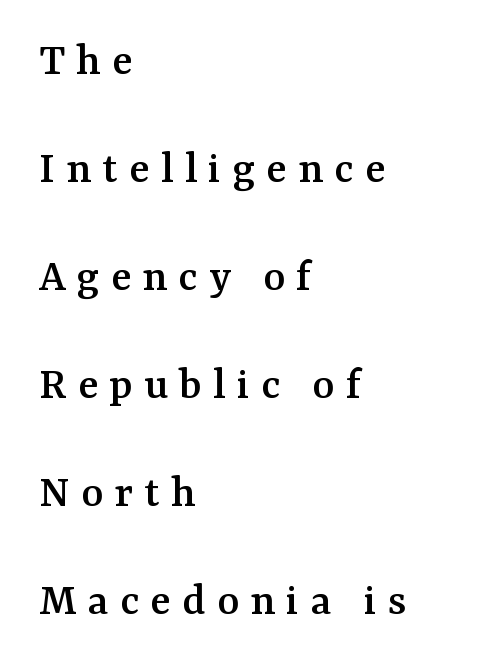
{"serif": "yes", "italic": "no", "width": "normal", "stroke_contrast": "medium", "x_height": "medium", "monospaced": "no", "underline": "no", "align": "left", "line_spacing": "loose", "line_spacing_ratio": 2.3, "letter_spacing": "wide", "letter_spacing_em": 0.24, "glyph_px": 47}
